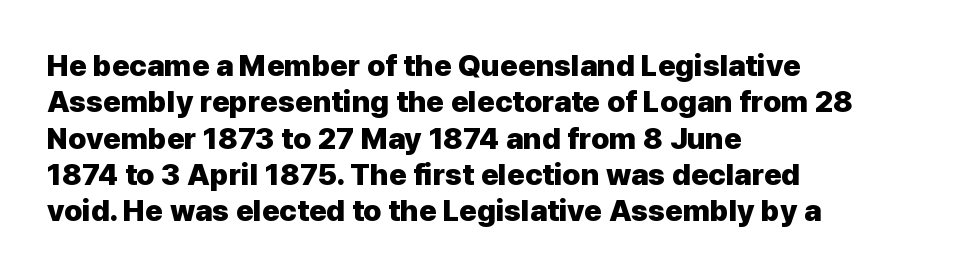
The image shows 30 px heavy sans-serif type, upright; set left-aligned, line spacing 1.21x, normal letter spacing, not underlined; low stroke contrast and a medium x-height.
